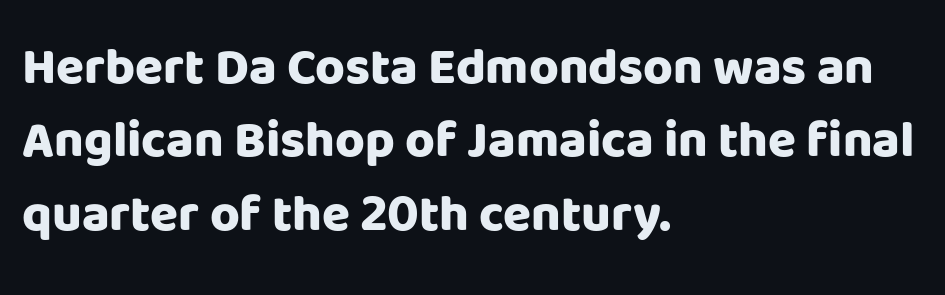
The line texture is even and compact thanks to regular tracking. This rendering features lettering with no underline. The line-height multiplier appears to be the usual default. The typesetting leans heavy: a genuine bold. The typography opts for an upright posture over an oblique one. Character widths vary here, with narrow letters taking less room than wide ones.
